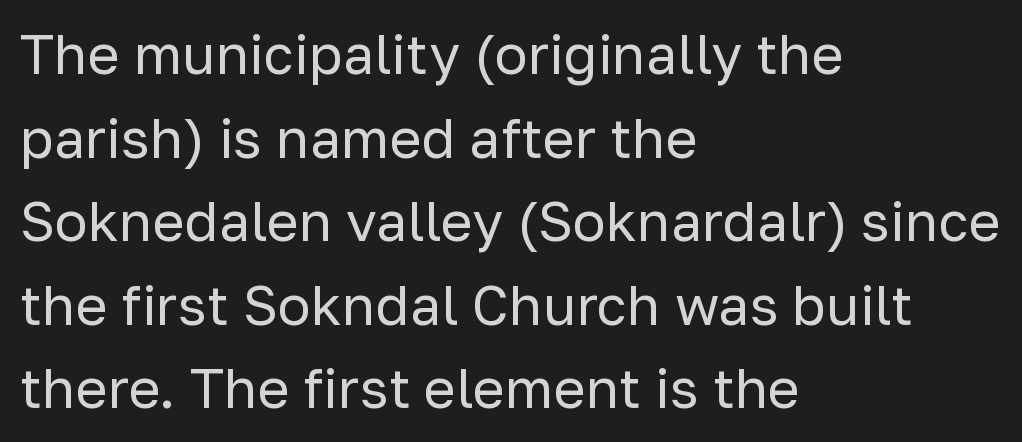
The image shows 55 px regular-weight sans-serif type, upright; set left-aligned, normal line spacing (1.52x), normal letter spacing, not underlined; low stroke contrast and a medium x-height.
